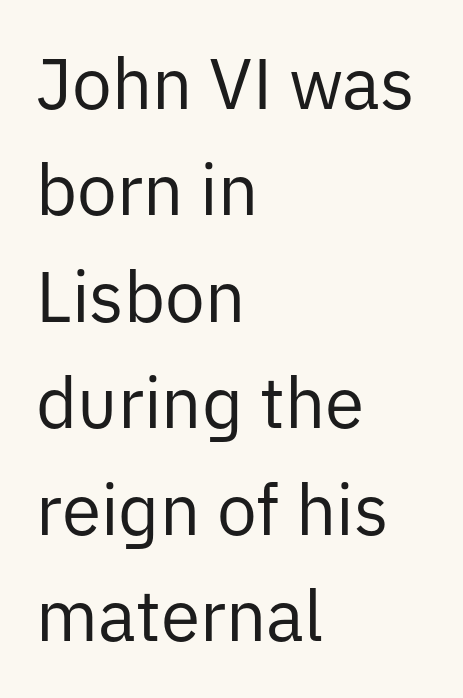
{"serif": "no", "italic": "no", "bold": "no", "weight": "regular", "width": "normal", "stroke_contrast": "low", "x_height": "medium", "monospaced": "no", "underline": "no", "align": "left", "line_spacing": "normal", "line_spacing_ratio": 1.5, "letter_spacing": "normal", "letter_spacing_em": 0.0, "glyph_px": 71}
